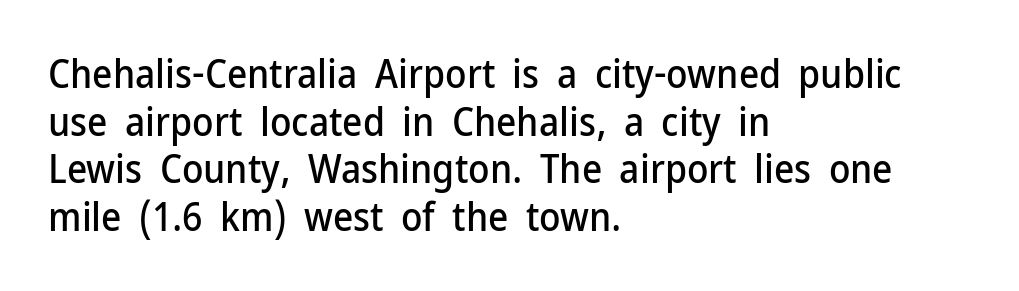
The image shows 39 px sans-serif type, upright; set left-aligned, line spacing 1.22x, normal letter spacing, not underlined; low stroke contrast and a medium x-height.
